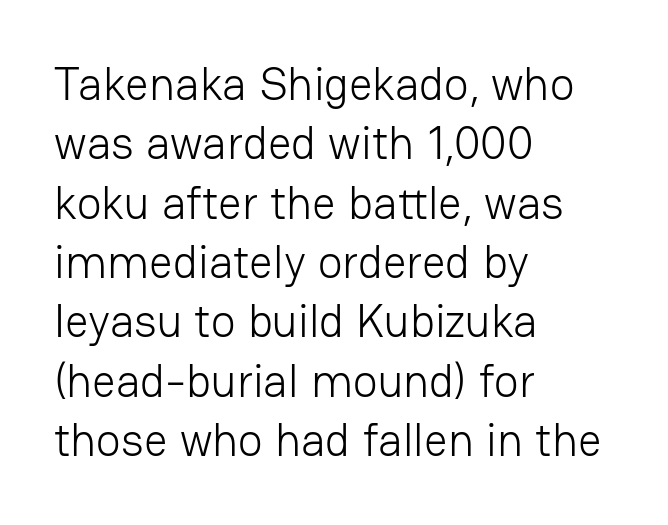
{"serif": "no", "italic": "no", "bold": "no", "weight": "light", "width": "normal", "stroke_contrast": "low", "x_height": "medium", "monospaced": "no", "underline": "no", "align": "left", "line_spacing": "normal", "line_spacing_ratio": 1.29, "letter_spacing": "normal", "letter_spacing_em": 0.0, "glyph_px": 46}
